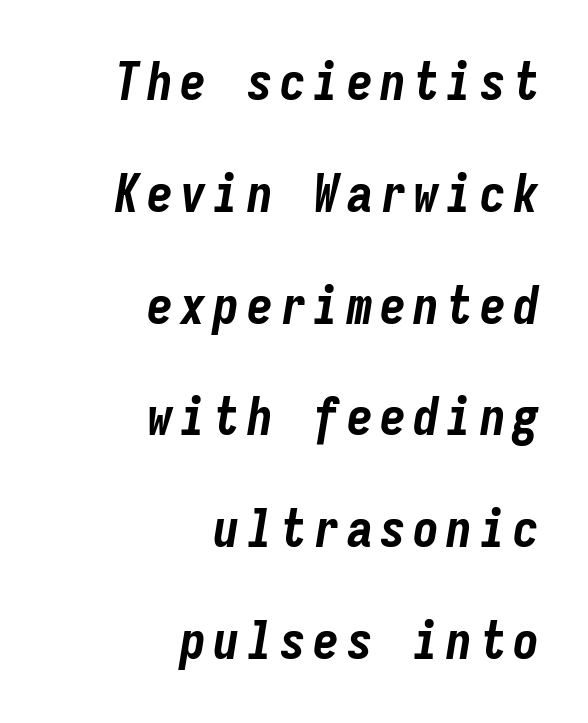
Q: Is the text bold? A: Yes.
Q: Is the text italic (slanted)? A: Yes, it leans right by about 9 degrees.
Q: Is the text underlined? A: No.
Q: How is the paragraph aligned? A: Right-aligned.
Q: Is the spacing between lines tight, normal or loose? A: Loose.
Q: Width (condensed, normal, or wide)? A: Condensed.
Q: Stroke contrast? A: Low.
Q: x-height? A: Medium.
Q: Monospaced? A: Yes.
